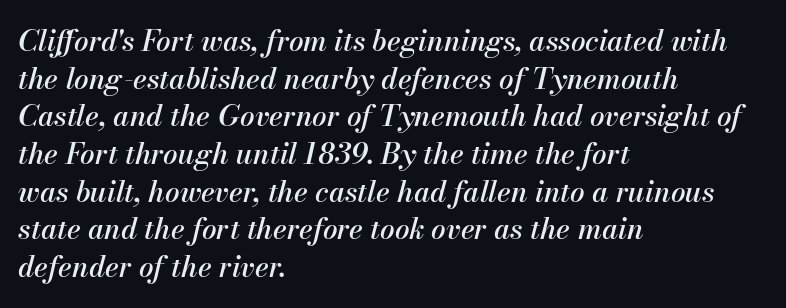
The tracking reads as untouched default to a designer's eye. Just letters on the line, the space beneath them empty. The lines are quadded left. These lines sit exactly where default settings would place them.
